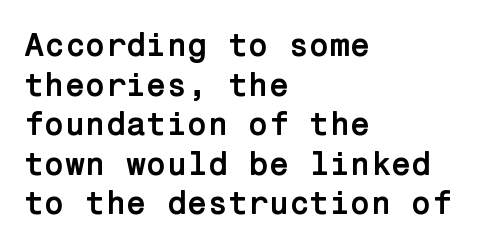
The image shows 33 px semibold sans-serif type, upright; set left-aligned, line spacing 1.2x, normal letter spacing, not underlined; low stroke contrast and a medium x-height.
